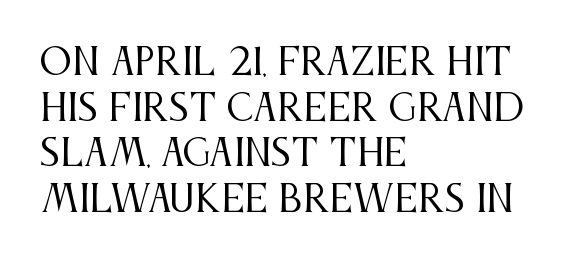
The image shows 36 px regular-weight, condensed serif type, upright; set left-aligned, normal line spacing (1.27x), normal letter spacing, not underlined; medium stroke contrast and a large x-height.
